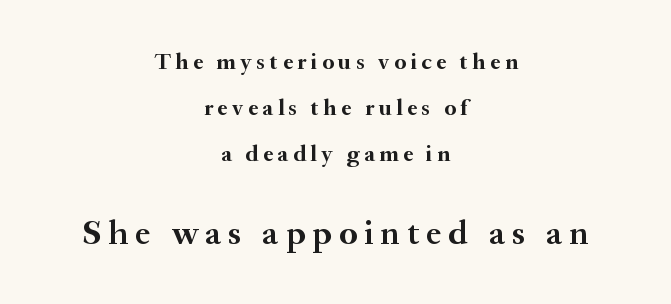
The image shows 35 px semibold serif type, upright; set centered, loose line spacing (2.0x), unusually wide letter spacing (+0.2 em), not underlined; the second (bottom) block is 1.52x larger; medium stroke contrast and a small x-height.
